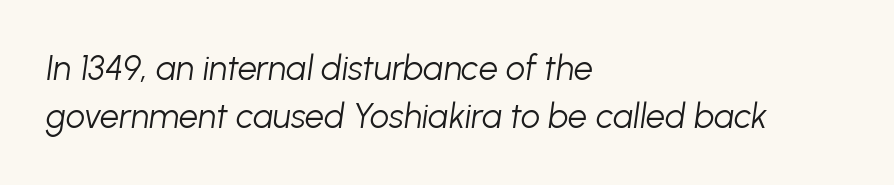
Q: Is the text bold? A: No.
Q: Is the text italic (slanted)? A: Yes, it leans right by about 8 degrees.
Q: Is the text underlined? A: No.
Q: How is the paragraph aligned? A: Left-aligned.
Q: Is the spacing between letters normal or unusually wide? A: Normal.
Q: Is the spacing between lines tight, normal or loose? A: Normal.
Q: Width (condensed, normal, or wide)? A: Normal.
Q: Stroke contrast? A: Low.
Q: x-height? A: Medium.
Q: Monospaced? A: No.
